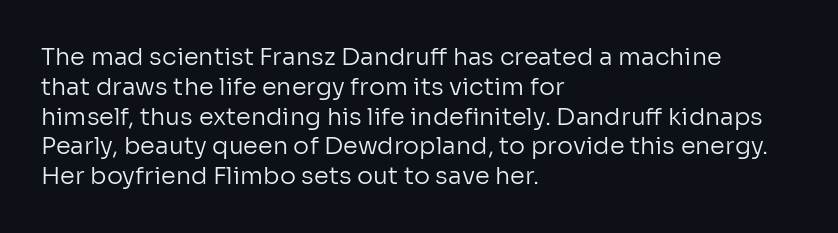
The image shows 24 px text type, upright; set left-aligned, line spacing 1.24x, normal letter spacing, not underlined.
